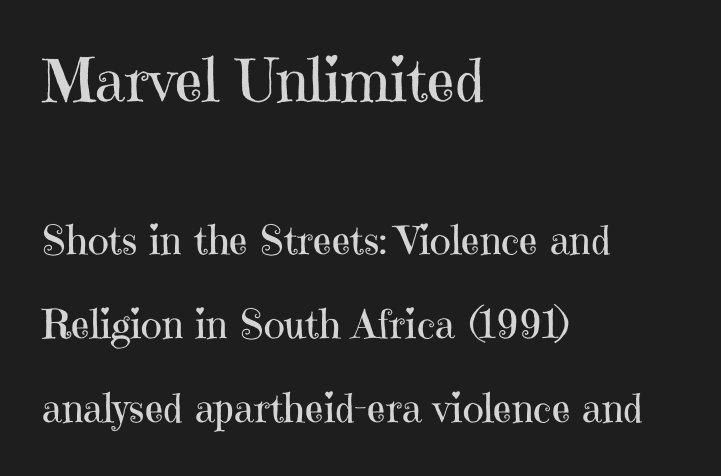
Q: Is the text bold? A: No.
Q: Is the text italic (slanted)? A: No, it is upright.
Q: Is the typeface a serif or a sans-serif typeface? A: Serif.
Q: Is the text underlined? A: No.
Q: How is the paragraph aligned? A: Left-aligned.
Q: Is the spacing between letters normal or unusually wide? A: Normal.
Q: Is the spacing between lines tight, normal or loose? A: Loose.
Q: Which block of text is set in a larger size, the first (top) or the second (bottom)? A: The first (top) one.
Q: Width (condensed, normal, or wide)? A: Normal.
Q: Stroke contrast? A: High.
Q: x-height? A: Medium.
Q: Monospaced? A: No.
